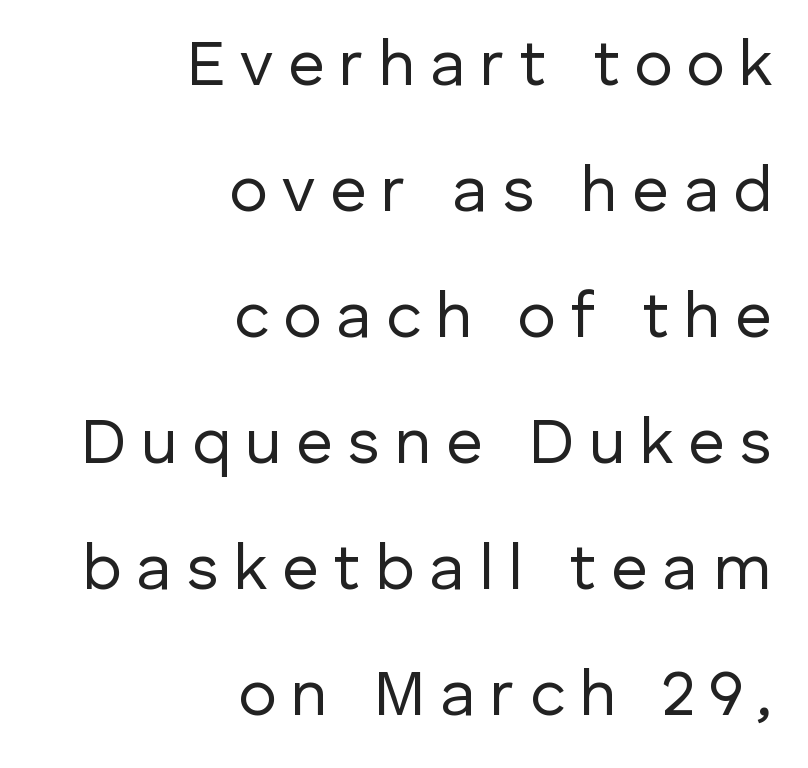
{"serif": "no", "italic": "no", "bold": "no", "weight": "regular", "width": "normal", "stroke_contrast": "low", "x_height": "medium", "monospaced": "no", "underline": "no", "align": "right", "line_spacing": "loose", "line_spacing_ratio": 1.97, "letter_spacing": "wide", "letter_spacing_em": 0.23, "glyph_px": 64}
